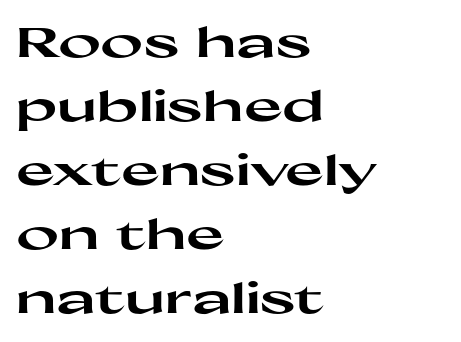
Q: Is the text bold? A: Yes.
Q: Is the text italic (slanted)? A: No, it is upright.
Q: Is the typeface a serif or a sans-serif typeface? A: Sans-serif.
Q: Is the text underlined? A: No.
Q: How is the paragraph aligned? A: Left-aligned.
Q: Is the spacing between letters normal or unusually wide? A: Normal.
Q: Is the spacing between lines tight, normal or loose? A: Normal.
Q: Width (condensed, normal, or wide)? A: Wide.
Q: Stroke contrast? A: High.
Q: x-height? A: Medium.
Q: Monospaced? A: No.
